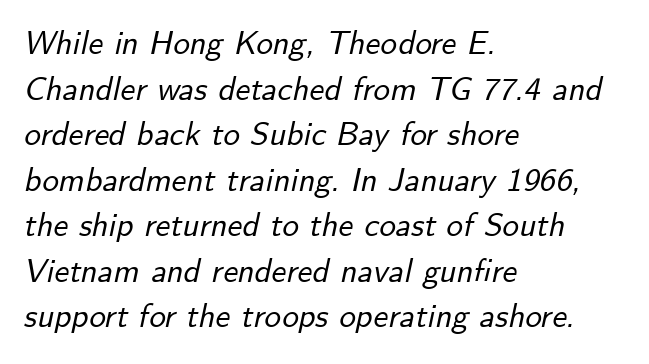
Q: Is the text italic (slanted)? A: Yes, it leans right by about 12 degrees.
Q: Is the text underlined? A: No.
Q: How is the paragraph aligned? A: Left-aligned.
Q: Is the spacing between letters normal or unusually wide? A: Normal.
Q: Is the spacing between lines tight, normal or loose? A: Normal.
Q: Width (condensed, normal, or wide)? A: Normal.
Q: Stroke contrast? A: Low.
Q: x-height? A: Small.
Q: Monospaced? A: No.
